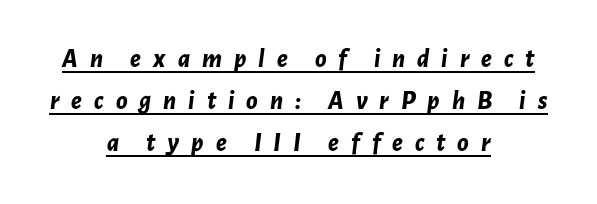
Is the type bold? Yes — the strokes are clearly thick and heavy. If you measured baseline to baseline, you'd find a middling distance. The rendering positions every line midway between the sides. Notice how the stems are inclined rather than vertical — that's the hallmark of italics. The face used here is rendered with a markedly widened letterfit.
